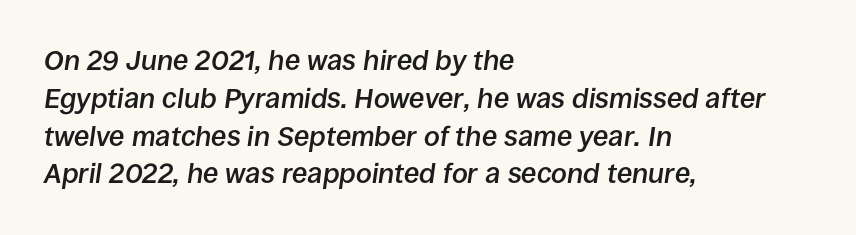
{"italic": "yes", "lean": "right", "slant_degrees": 8, "bold": "semi", "weight": "semibold", "width": "normal", "stroke_contrast": "low", "x_height": "large", "monospaced": "no", "underline": "no", "align": "left", "line_spacing": "normal", "line_spacing_ratio": 1.35, "letter_spacing": "normal", "letter_spacing_em": 0.0, "glyph_px": 28}
